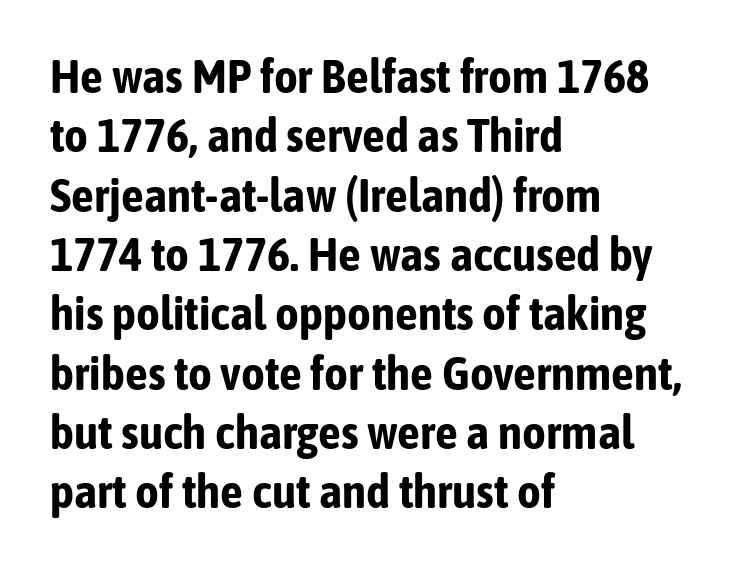
The image shows 46 px bold, condensed sans-serif type, upright; set left-aligned, normal line spacing (1.29x), normal letter spacing, not underlined; low stroke contrast and a medium x-height.
